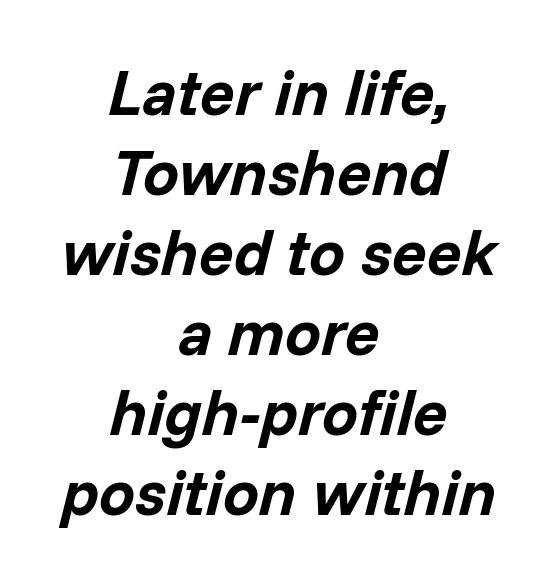
Q: Is the text bold? A: Yes.
Q: Is the text italic (slanted)? A: Yes, it leans right by about 14 degrees.
Q: Is the text underlined? A: No.
Q: How is the paragraph aligned? A: Centered.
Q: Is the spacing between letters normal or unusually wide? A: Normal.
Q: Is the spacing between lines tight, normal or loose? A: Normal.
Q: Width (condensed, normal, or wide)? A: Normal.
Q: Stroke contrast? A: Low.
Q: x-height? A: Medium.
Q: Monospaced? A: No.
